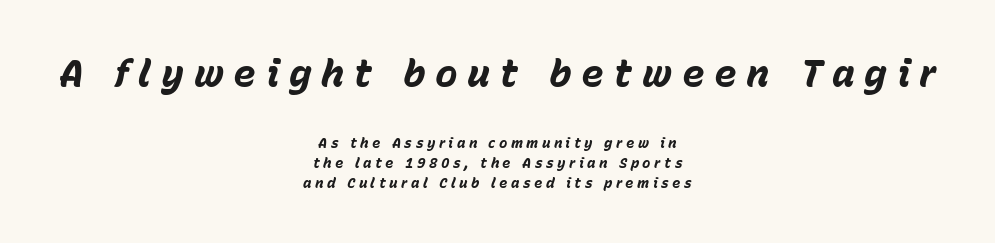
Q: Is the text bold? A: Yes.
Q: Is the text italic (slanted)? A: Yes, it leans right by about 15 degrees.
Q: Is the text underlined? A: No.
Q: How is the paragraph aligned? A: Centered.
Q: Is the spacing between letters normal or unusually wide? A: Unusually wide.
Q: Is the spacing between lines tight, normal or loose? A: Normal.
Q: Which block of text is set in a larger size, the first (top) or the second (bottom)? A: The first (top) one.
Q: Width (condensed, normal, or wide)? A: Normal.
Q: Stroke contrast? A: Low.
Q: x-height? A: Medium.
Q: Monospaced? A: No.
